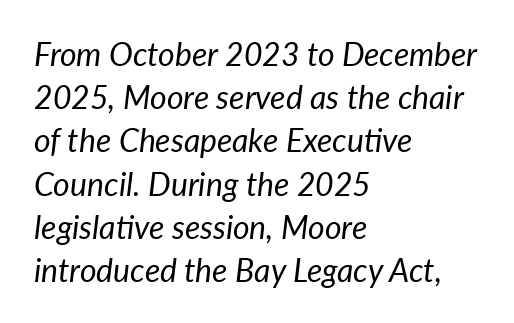
The image shows 32 px regular-weight type, italic (leaning right); set left-aligned, normal line spacing (1.35x), normal letter spacing, not underlined; low stroke contrast and a medium x-height.
